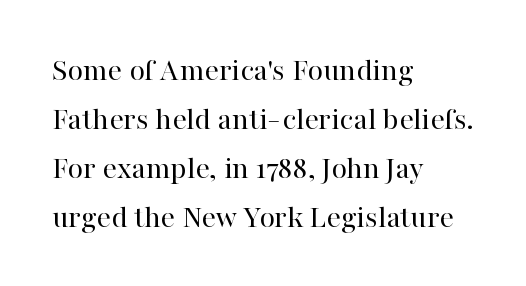
Looks like regular typesetting: each glyph gets only the width it needs. Check where the strokes stop: tiny serifs finish them off. Descenders hang freely into open space. Honestly, the row spacing looks completely unremarkable. Caption: standard tracking, unaltered.
